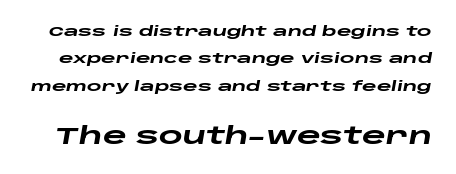
{"italic": "yes", "lean": "right", "slant_degrees": 10, "bold": "yes", "underline": "no", "line_spacing": "loose", "line_spacing_ratio": 1.96, "letter_spacing": "normal", "letter_spacing_em": 0.0, "larger_block": "second", "size_ratio": 1.64, "glyph_px": 23}
